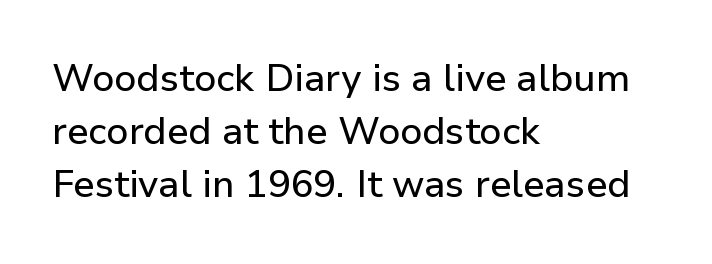
{"serif": "no", "italic": "no", "width": "normal", "stroke_contrast": "low", "x_height": "medium", "monospaced": "no", "underline": "no", "align": "left", "line_spacing": "normal", "line_spacing_ratio": 1.4, "letter_spacing": "normal", "letter_spacing_em": 0.0, "glyph_px": 38}
